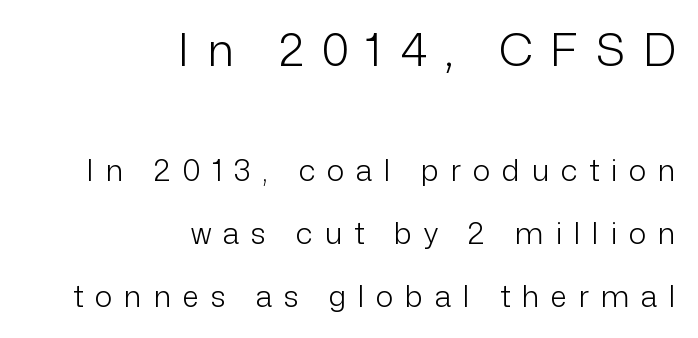
The face used here is a sans, in the tradition of grotesques and geometrics. The face used here is proportionally spaced, like ordinary book or web type. The glyphs are unaccompanied by any horizontal stroke below them. Top chunk: large. Bottom chunk: small. Weight class: somewhere from thin through regular. The gaps between neighbouring characters are conspicuously large.
